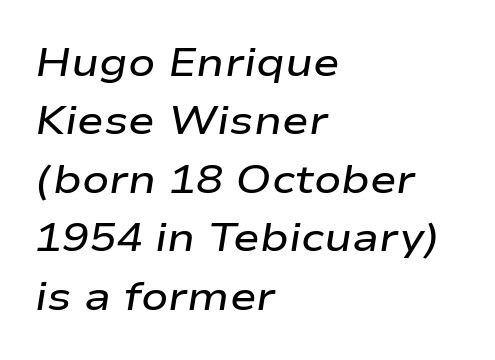
The image shows 40 px semibold, wide type, italic (leaning right); set left-aligned, normal line spacing (1.46x), normal letter spacing, not underlined; low stroke contrast and a medium x-height.
